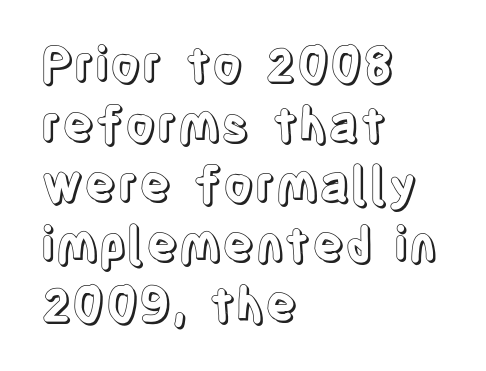
Q: Is the text italic (slanted)? A: No, it is upright.
Q: Is the text underlined? A: No.
Q: How is the paragraph aligned? A: Left-aligned.
Q: Is the spacing between letters normal or unusually wide? A: Normal.
Q: Is the spacing between lines tight, normal or loose? A: Normal.
Q: Width (condensed, normal, or wide)? A: Condensed.
Q: x-height? A: Large.
Q: Monospaced? A: No.
